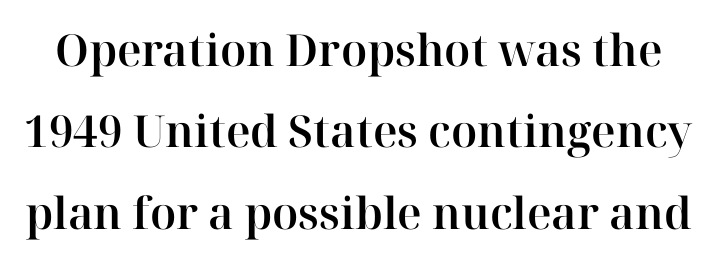
The image shows 44 px serif type, upright; set line spacing 1.85x, normal letter spacing, not underlined; high stroke contrast and a medium x-height.
